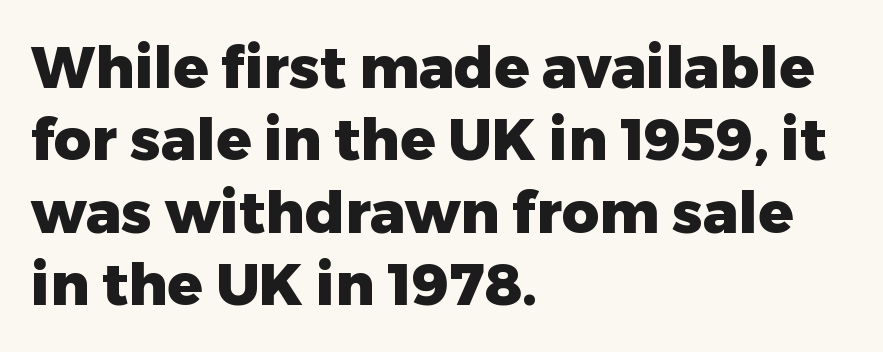
The image shows 58 px heavy sans-serif type, upright; set left-aligned, normal line spacing (1.25x), normal letter spacing, not underlined; low stroke contrast and a medium x-height.
